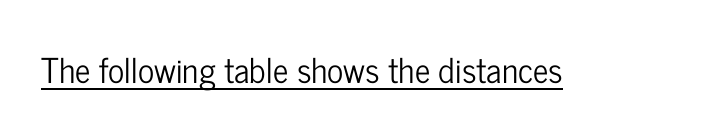
Q: Is the text italic (slanted)? A: No, it is upright.
Q: Is the typeface a serif or a sans-serif typeface? A: Sans-serif.
Q: Is the text underlined? A: Yes.
Q: Is the spacing between letters normal or unusually wide? A: Normal.
Q: Width (condensed, normal, or wide)? A: Condensed.
Q: Stroke contrast? A: Low.
Q: x-height? A: Medium.
Q: Monospaced? A: No.
